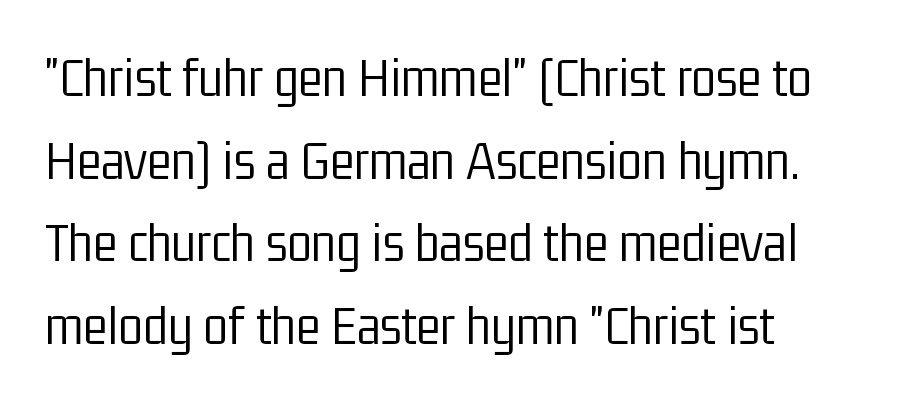
Q: Is the text bold? A: No.
Q: Is the text italic (slanted)? A: No, it is upright.
Q: Is the typeface a serif or a sans-serif typeface? A: Sans-serif.
Q: Is the text underlined? A: No.
Q: How is the paragraph aligned? A: Left-aligned.
Q: Is the spacing between letters normal or unusually wide? A: Normal.
Q: Is the spacing between lines tight, normal or loose? A: Normal.
Q: Width (condensed, normal, or wide)? A: Condensed.
Q: Stroke contrast? A: Low.
Q: x-height? A: Medium.
Q: Monospaced? A: No.
